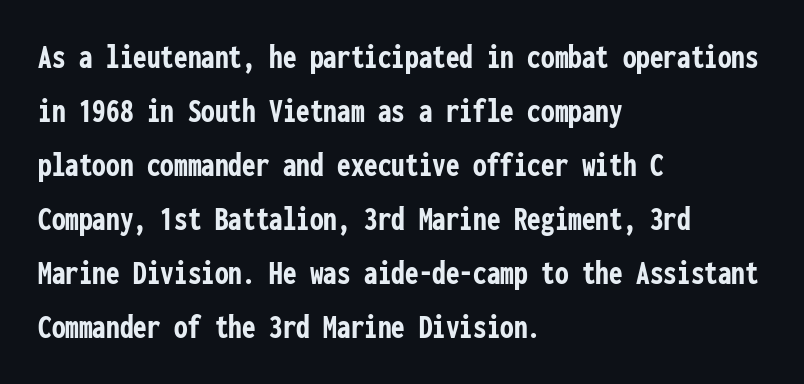
Q: Is the text bold? A: Yes.
Q: Is the text italic (slanted)? A: No, it is upright.
Q: Is the typeface a serif or a sans-serif typeface? A: Sans-serif.
Q: Is the text underlined? A: No.
Q: How is the paragraph aligned? A: Left-aligned.
Q: Is the spacing between letters normal or unusually wide? A: Normal.
Q: Is the spacing between lines tight, normal or loose? A: Normal.
Q: Width (condensed, normal, or wide)? A: Condensed.
Q: Stroke contrast? A: Low.
Q: x-height? A: Medium.
Q: Monospaced? A: Yes.
